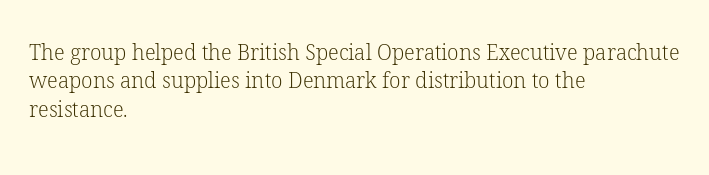
Evenly set lines give the paragraph a standard silhouette. Students, note that the glyphs here touch the page at normal intervals. In terms of posture, this sample is upright. Typeset ragged right — the left edge is the straight one.
